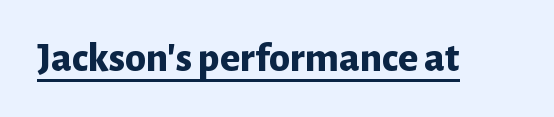
The image shows 42 px bold sans-serif type, upright; set normal letter spacing, underlined; low stroke contrast and a medium x-height.
